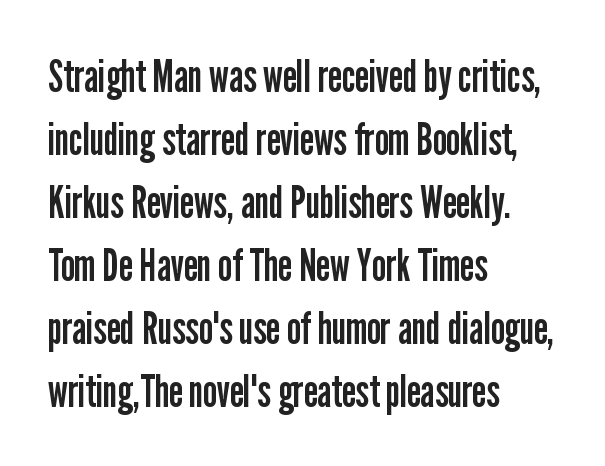
The image shows 45 px regular-weight, condensed sans-serif type, upright; set left-aligned, normal line spacing (1.4x), normal letter spacing, not underlined; low stroke contrast and a medium x-height.
